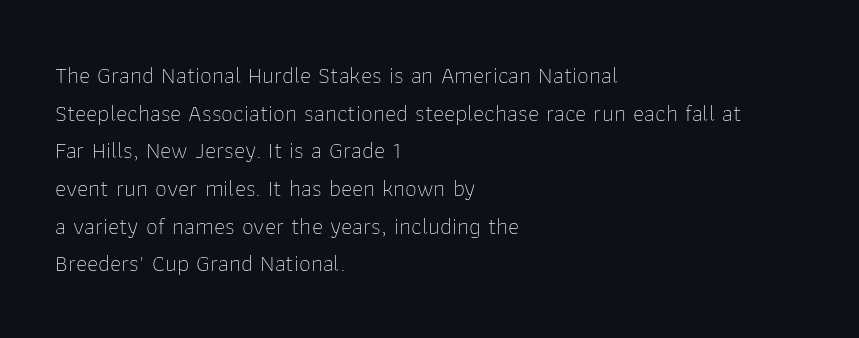
Q: Is the text bold? A: No.
Q: Is the text italic (slanted)? A: No, it is upright.
Q: Is the text underlined? A: No.
Q: How is the paragraph aligned? A: Left-aligned.
Q: Is the spacing between letters normal or unusually wide? A: Normal.
Q: Is the spacing between lines tight, normal or loose? A: Normal.
